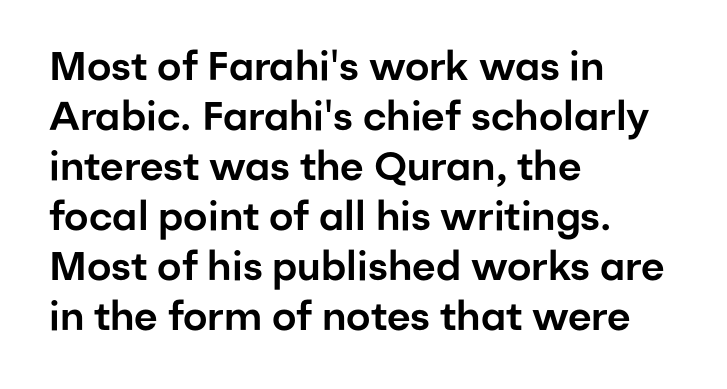
The image shows 40 px sans-serif type, upright; set left-aligned, normal line spacing (1.25x), normal letter spacing, not underlined; low stroke contrast and a medium x-height.
